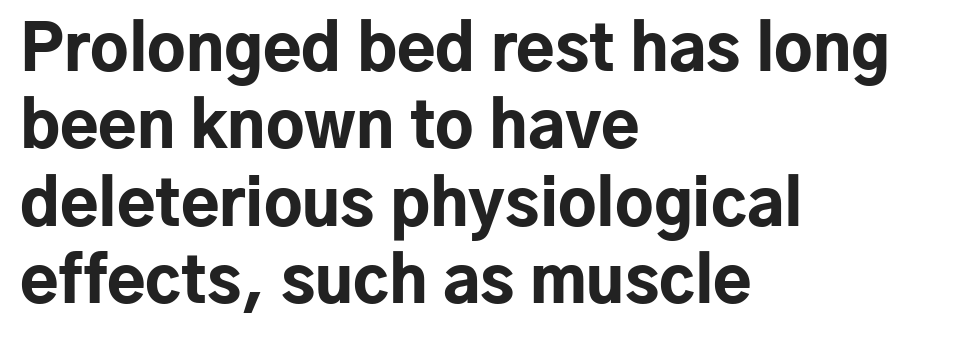
{"serif": "no", "italic": "no", "bold": "yes", "weight": "bold", "width": "normal", "stroke_contrast": "low", "x_height": "medium", "monospaced": "no", "underline": "no", "align": "left", "line_spacing_ratio": 1.23, "letter_spacing": "normal", "letter_spacing_em": 0.0, "glyph_px": 63}
